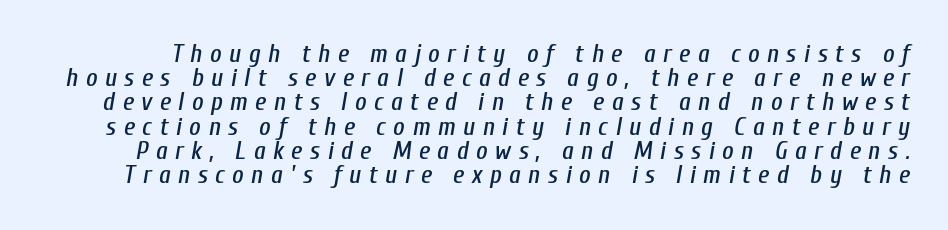
The image shows 25 px text type, italic (leaning right); set tight line spacing (0.97x), unusually wide letter spacing (+0.3 em), not underlined.
